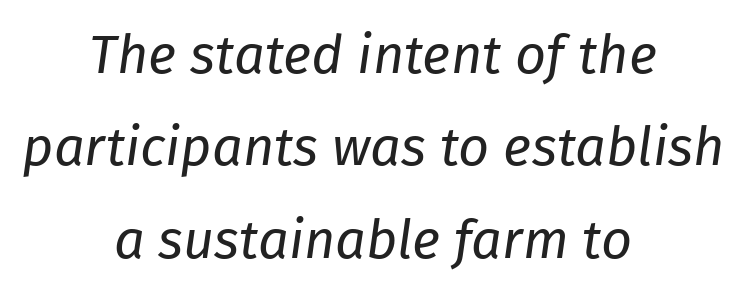
This rendering uses center alignment, leaving both contours irregular but symmetric. Each row of text sits above clean, open space. Inter-character spacing is left at the font's built-in metrics. Slanted lettering throughout. Is this a fixed-width face? No — the glyphs have proportional, varying widths. Summary of weight: not heavy and not bold.
